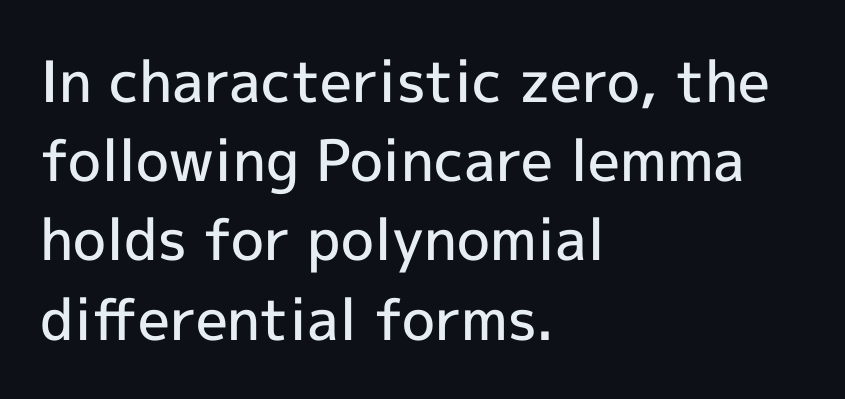
Q: Is the text bold? A: Semi-bold.
Q: Is the text italic (slanted)? A: No, it is upright.
Q: Is the typeface a serif or a sans-serif typeface? A: Sans-serif.
Q: Is the text underlined? A: No.
Q: How is the paragraph aligned? A: Left-aligned.
Q: Is the spacing between letters normal or unusually wide? A: Normal.
Q: Is the spacing between lines tight, normal or loose? A: Normal.
Q: Width (condensed, normal, or wide)? A: Normal.
Q: x-height? A: Medium.
Q: Monospaced? A: No.
